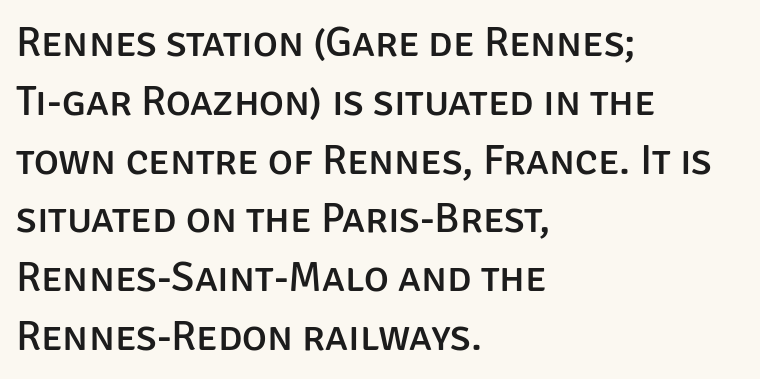
The foot of each line stays bare and open. Letter spacing: default. All the whitespace from short lines collects on the right. It's the straight-up-and-down kind of type.
